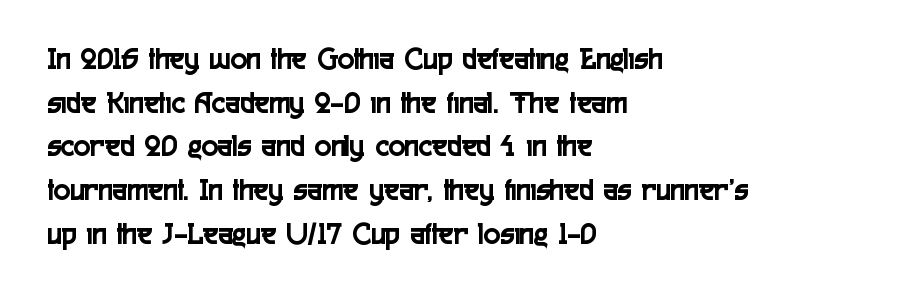
The image shows 31 px condensed sans-serif type, upright; set left-aligned, normal line spacing (1.41x), normal letter spacing, not underlined; a medium x-height.
